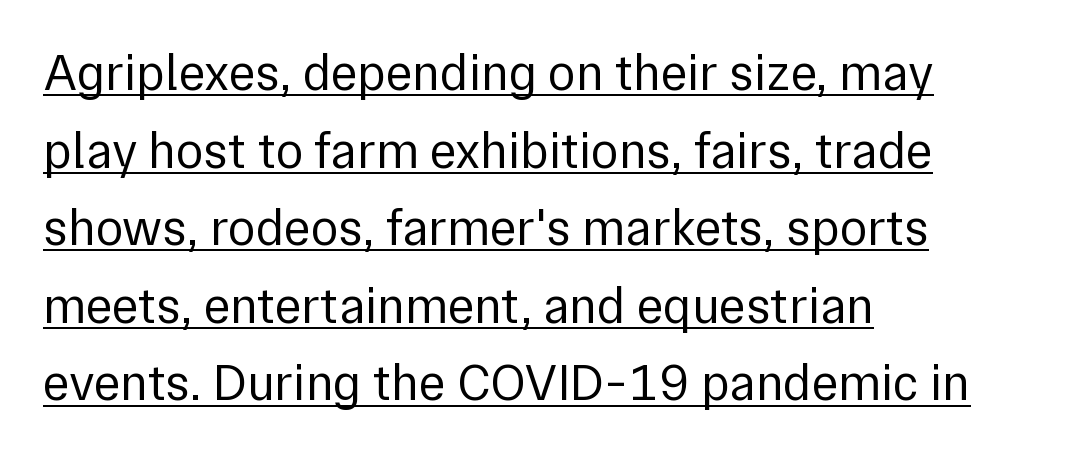
Leftover space on each line is placed entirely after the last word. Beneath each row of characters lies a ruled line. Glyph-to-glyph distance matches everyday printed text. Counters stay open thanks to moderate or lighter strokes.
